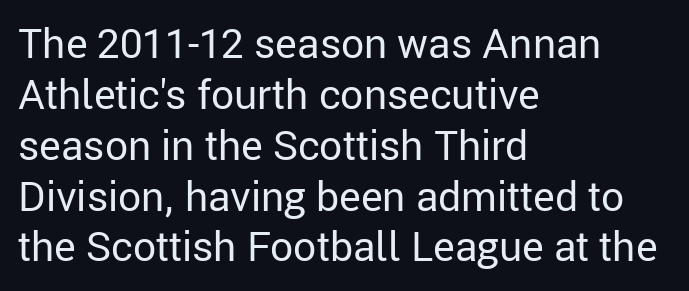
{"serif": "no", "italic": "no", "bold": "no", "weight": "regular", "width": "normal", "stroke_contrast": "low", "x_height": "medium", "monospaced": "no", "underline": "no", "align": "left", "line_spacing_ratio": 1.24, "letter_spacing": "normal", "letter_spacing_em": 0.0, "glyph_px": 41}
